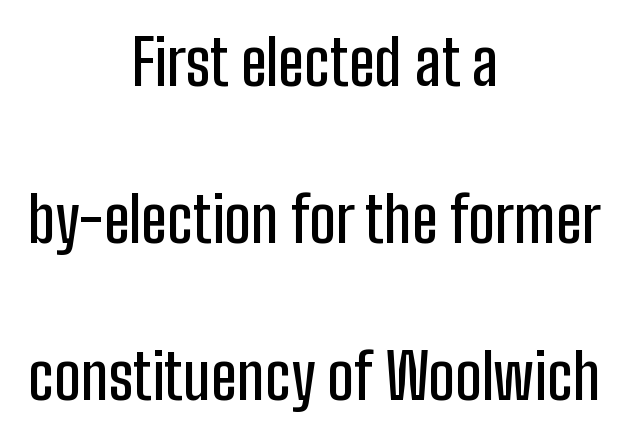
Students, note that the glyphs here touch the page at normal intervals. Type without underlining. The paragraph has two soft edges and a firm central axis. Reading down the column, the eye jumps a long way to each next line.
